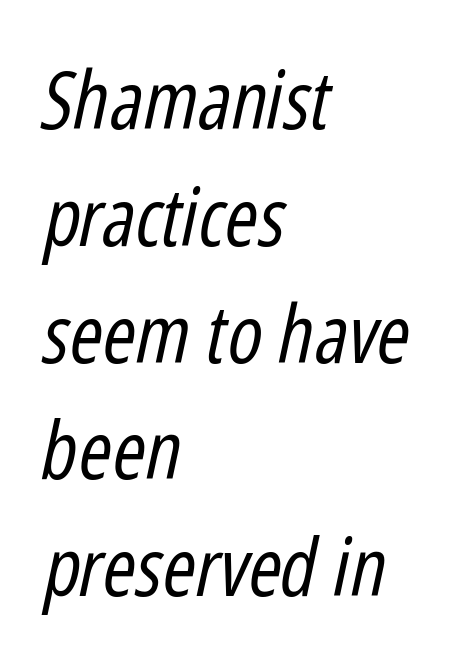
The image shows 80 px regular-weight, condensed type, italic (leaning right); set left-aligned, normal line spacing (1.46x), normal letter spacing, not underlined; low stroke contrast and a medium x-height.
